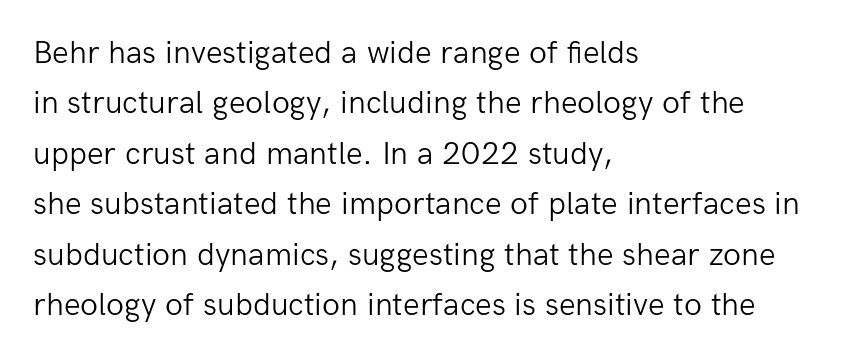
Weight class: somewhere from thin through regular. Honestly, the row spacing looks completely unremarkable. This sample has the flowing, uneven cadence of proportional lettering. A typesetter would call this zero additional tracking. Typeset ragged right — the left edge is the straight one. Honestly, there is no underline to notice here at all.
